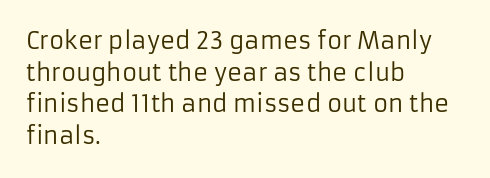
Q: Is the text bold? A: No.
Q: Is the text italic (slanted)? A: No, it is upright.
Q: Is the text underlined? A: No.
Q: How is the paragraph aligned? A: Left-aligned.
Q: Is the spacing between letters normal or unusually wide? A: Normal.
Q: Is the spacing between lines tight, normal or loose? A: Normal.
